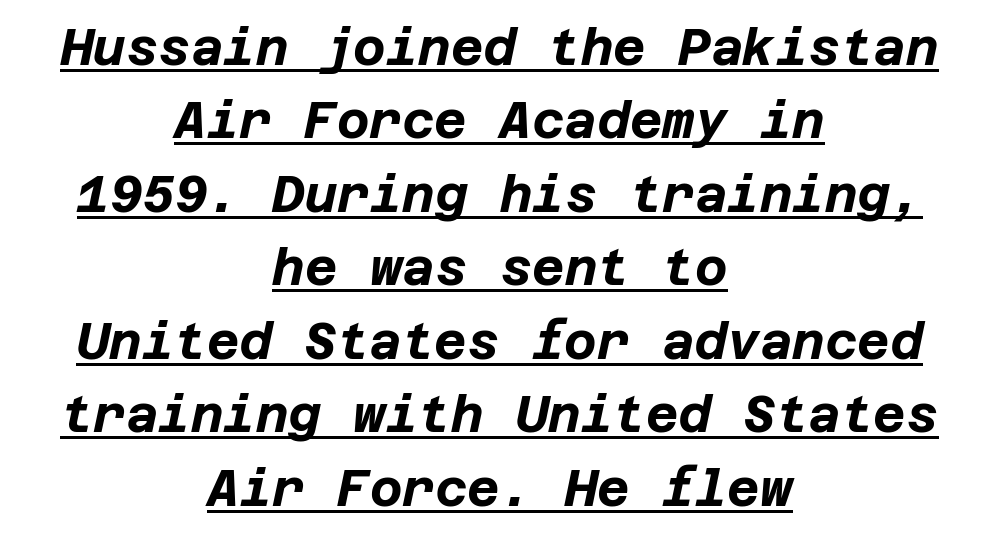
{"italic": "yes", "lean": "right", "slant_degrees": 12, "bold": "yes", "weight": "bold", "width": "normal", "stroke_contrast": "low", "x_height": "large", "underline": "yes", "align": "center", "line_spacing": "normal", "line_spacing_ratio": 1.47, "letter_spacing": "normal", "letter_spacing_em": 0.0, "glyph_px": 50}
